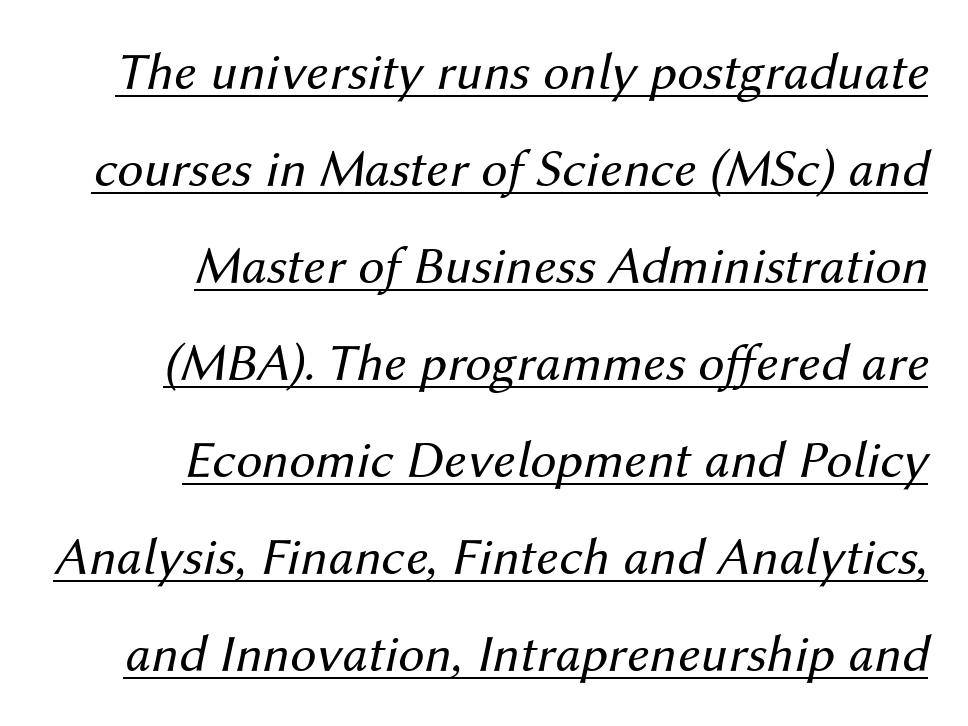
{"italic": "yes", "lean": "right", "slant_degrees": 12, "bold": "no", "weight": "regular", "width": "normal", "stroke_contrast": "medium", "x_height": "medium", "monospaced": "no", "underline": "yes", "align": "right", "line_spacing_ratio": 1.83, "letter_spacing": "normal", "letter_spacing_em": 0.0, "glyph_px": 53}
